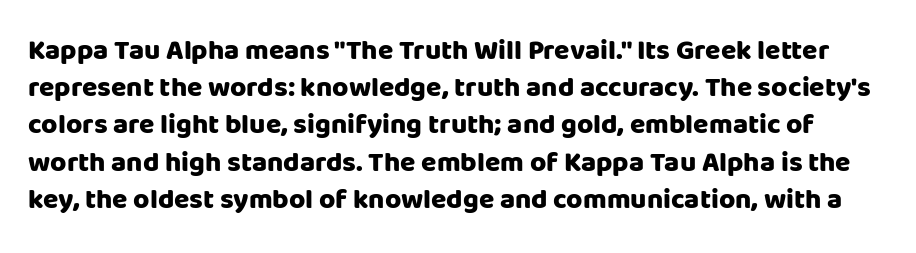
Q: Is the text bold? A: Yes.
Q: Is the text italic (slanted)? A: No, it is upright.
Q: Is the typeface a serif or a sans-serif typeface? A: Sans-serif.
Q: Is the text underlined? A: No.
Q: Is the spacing between letters normal or unusually wide? A: Normal.
Q: Is the spacing between lines tight, normal or loose? A: Normal.
Q: Width (condensed, normal, or wide)? A: Normal.
Q: Stroke contrast? A: Low.
Q: x-height? A: Large.
Q: Monospaced? A: No.
